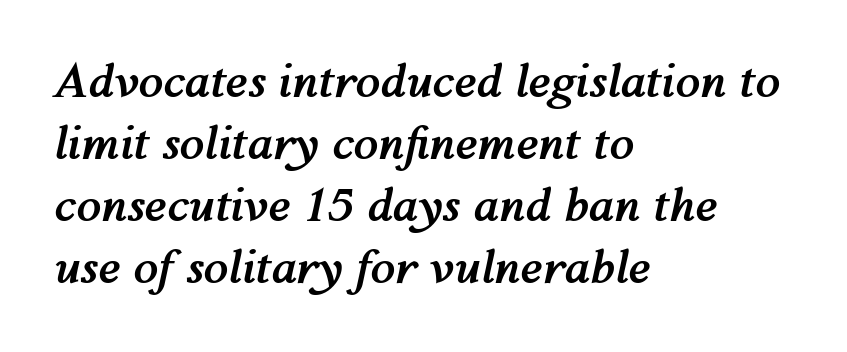
The image shows 45 px semibold type, italic (leaning right); set left-aligned, normal line spacing (1.38x), normal letter spacing, not underlined; medium stroke contrast and a medium x-height.
